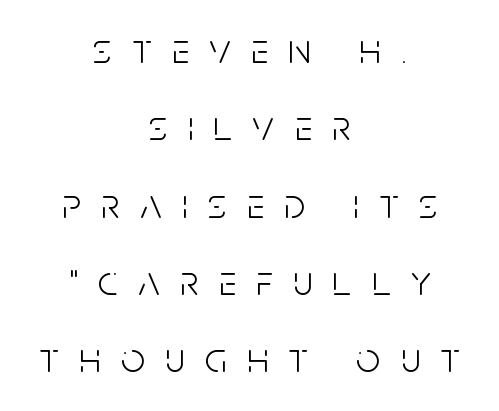
Q: Is the text bold? A: No.
Q: Is the text italic (slanted)? A: No, it is upright.
Q: Is the typeface a serif or a sans-serif typeface? A: Sans-serif.
Q: Is the text underlined? A: No.
Q: How is the paragraph aligned? A: Centered.
Q: Is the spacing between letters normal or unusually wide? A: Unusually wide.
Q: Width (condensed, normal, or wide)? A: Condensed.
Q: Stroke contrast? A: Low.
Q: x-height? A: Large.
Q: Monospaced? A: No.
